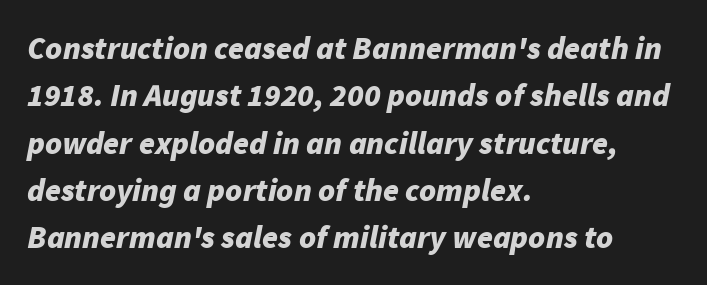
The image shows 32 px bold type, italic (leaning right); set left-aligned, normal line spacing (1.48x), normal letter spacing, not underlined; low stroke contrast and a medium x-height.
